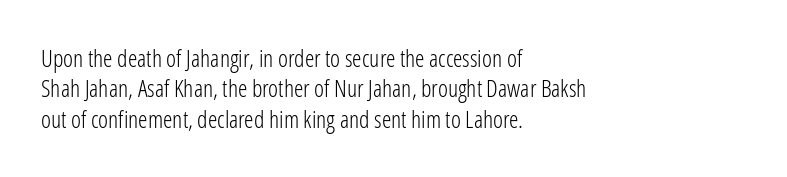
{"italic": "no", "bold": "no", "underline": "no", "align": "left", "line_spacing": "normal", "line_spacing_ratio": 1.27, "letter_spacing": "normal", "letter_spacing_em": 0.0, "glyph_px": 24}
